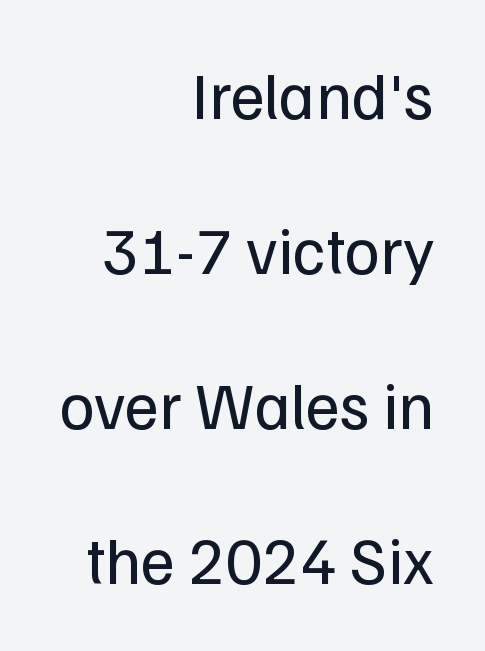
{"serif": "no", "italic": "no", "bold": "no", "weight": "regular", "width": "normal", "stroke_contrast": "low", "x_height": "medium", "monospaced": "no", "underline": "no", "align": "right", "line_spacing": "loose", "line_spacing_ratio": 2.35, "letter_spacing": "normal", "letter_spacing_em": 0.0, "glyph_px": 66}
